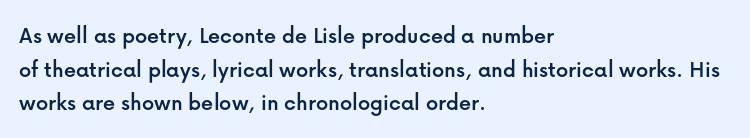
{"italic": "no", "underline": "no", "align": "left", "line_spacing": "normal", "line_spacing_ratio": 1.4, "letter_spacing": "normal", "letter_spacing_em": 0.0, "glyph_px": 24}
